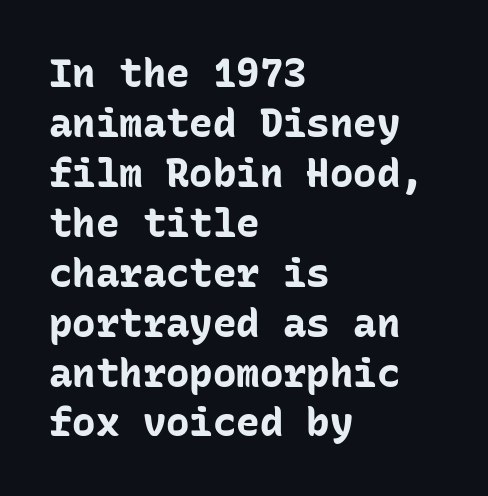
The image shows 39 px bold sans-serif type, upright, monospaced; set left-aligned, normal line spacing (1.28x), normal letter spacing, not underlined; low stroke contrast and a medium x-height.
